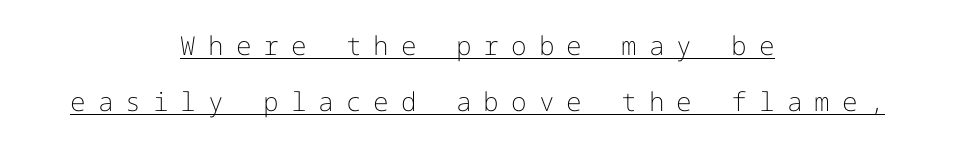
The image shows 26 px text type, upright; set centered, loose line spacing (2.16x), unusually wide letter spacing (+0.46 em), underlined.
